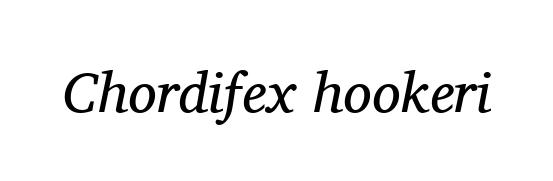
Q: Is the text bold? A: No.
Q: Is the text italic (slanted)? A: Yes, it leans right by about 11 degrees.
Q: Is the typeface a serif or a sans-serif typeface? A: Serif.
Q: Is the text underlined? A: No.
Q: Is the spacing between letters normal or unusually wide? A: Normal.
Q: Width (condensed, normal, or wide)? A: Normal.
Q: Stroke contrast? A: Medium.
Q: x-height? A: Medium.
Q: Monospaced? A: No.
